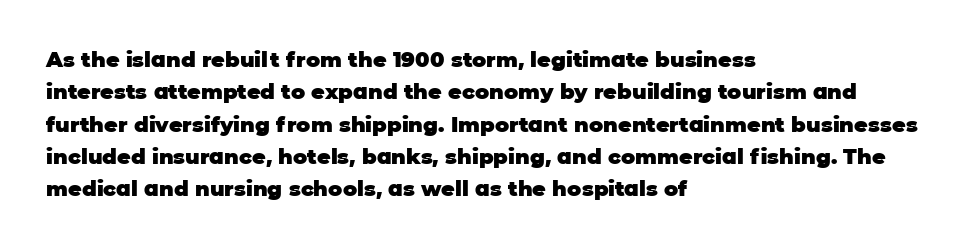
Q: Is the text bold? A: Yes.
Q: Is the text italic (slanted)? A: No, it is upright.
Q: Is the text underlined? A: No.
Q: How is the paragraph aligned? A: Left-aligned.
Q: Is the spacing between letters normal or unusually wide? A: Normal.
Q: Is the spacing between lines tight, normal or loose? A: Normal.
